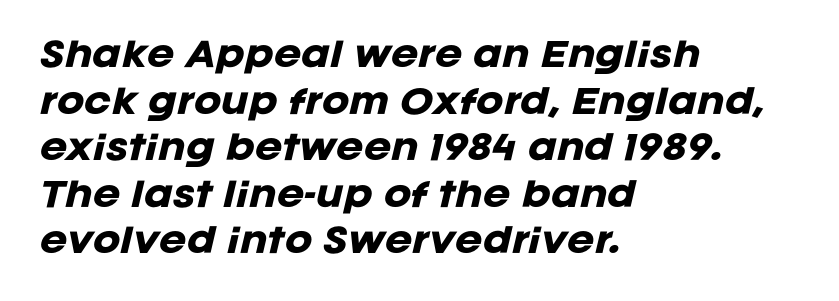
Q: Is the text bold? A: Yes.
Q: Is the text italic (slanted)? A: Yes, it leans right by about 12 degrees.
Q: Is the text underlined? A: No.
Q: How is the paragraph aligned? A: Left-aligned.
Q: Is the spacing between letters normal or unusually wide? A: Normal.
Q: Is the spacing between lines tight, normal or loose? A: Normal.
Q: Width (condensed, normal, or wide)? A: Normal.
Q: Stroke contrast? A: Low.
Q: x-height? A: Large.
Q: Monospaced? A: No.
